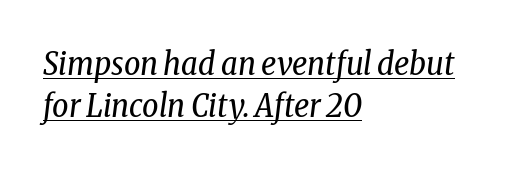
The image shows 32 px regular-weight, condensed serif type, italic (leaning right); set left-aligned, normal line spacing (1.3x), normal letter spacing, underlined; low stroke contrast and a medium x-height.
